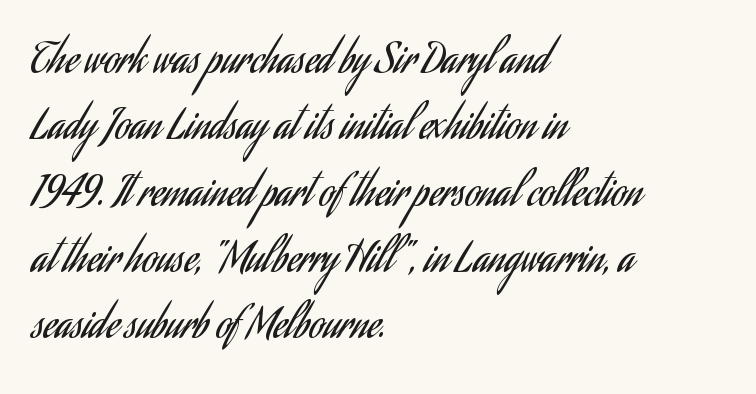
Q: Is the text bold? A: No.
Q: Is the text italic (slanted)? A: Yes.
Q: Is the typeface a serif or a sans-serif typeface? A: Sans-serif.
Q: Is the text underlined? A: No.
Q: How is the paragraph aligned? A: Left-aligned.
Q: Is the spacing between letters normal or unusually wide? A: Normal.
Q: Is the spacing between lines tight, normal or loose? A: Normal.
Q: Width (condensed, normal, or wide)? A: Condensed.
Q: Stroke contrast? A: Low.
Q: x-height? A: Small.
Q: Monospaced? A: No.
